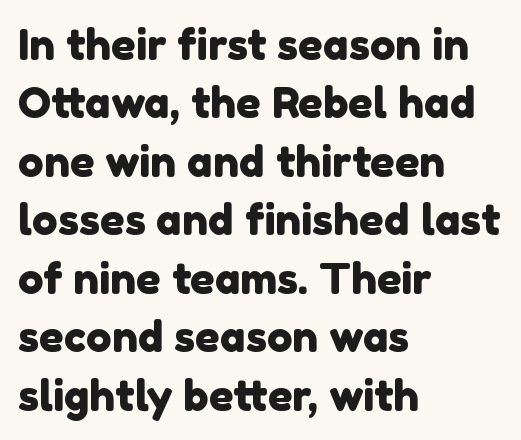
The image shows 43 px sans-serif type; set left-aligned, normal line spacing (1.36x), normal letter spacing, not underlined; a medium x-height.
